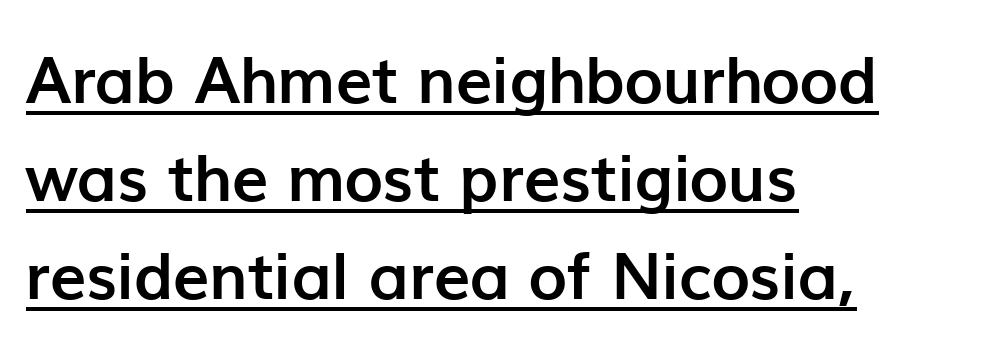
{"serif": "no", "italic": "no", "bold": "yes", "weight": "semibold", "width": "normal", "stroke_contrast": "low", "x_height": "medium", "monospaced": "no", "underline": "yes", "align": "left", "line_spacing": "normal", "line_spacing_ratio": 1.51, "letter_spacing": "normal", "letter_spacing_em": 0.0, "glyph_px": 65}
